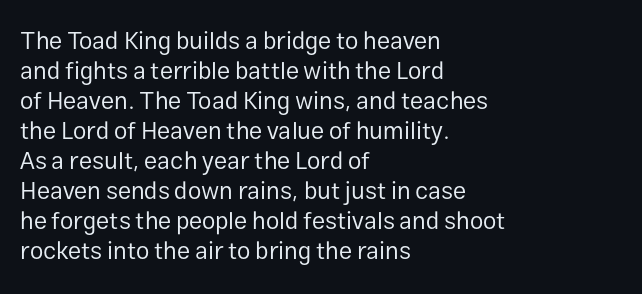
Q: Is the text bold? A: No.
Q: Is the text italic (slanted)? A: No, it is upright.
Q: Is the text underlined? A: No.
Q: How is the paragraph aligned? A: Left-aligned.
Q: Is the spacing between letters normal or unusually wide? A: Normal.
Q: Is the spacing between lines tight, normal or loose? A: Normal.
